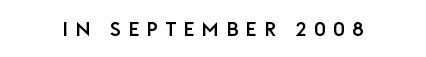
{"italic": "no", "underline": "no", "letter_spacing": "wide", "letter_spacing_em": 0.36, "glyph_px": 20}
